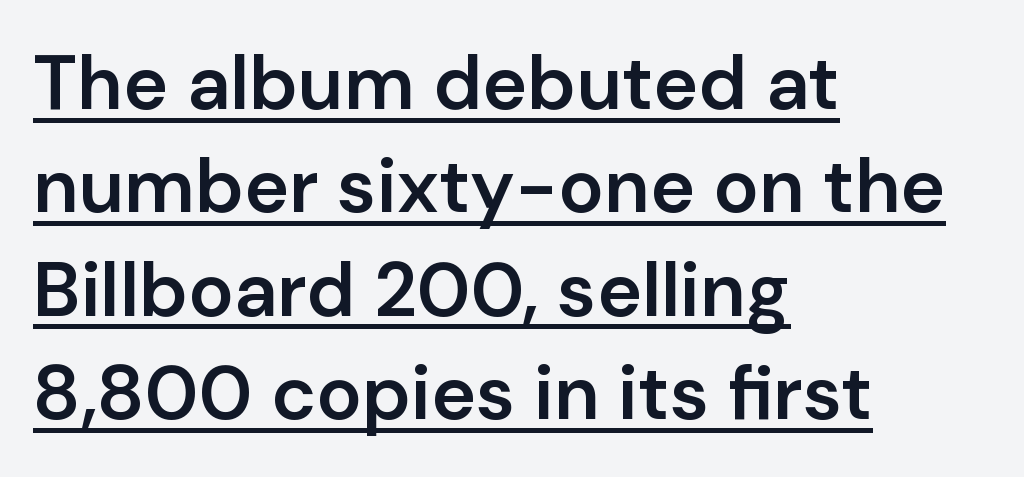
{"serif": "no", "italic": "no", "bold": "semi", "weight": "semibold", "width": "normal", "stroke_contrast": "low", "x_height": "medium", "monospaced": "no", "underline": "yes", "align": "left", "line_spacing": "normal", "line_spacing_ratio": 1.36, "letter_spacing": "normal", "letter_spacing_em": 0.0, "glyph_px": 76}
